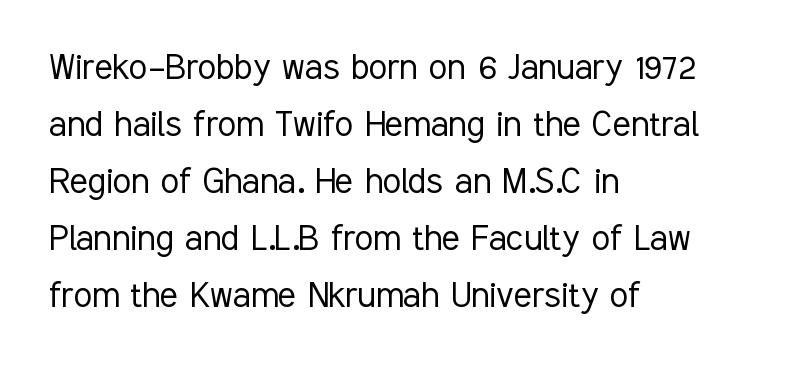
{"serif": "no", "italic": "no", "bold": "no", "weight": "light", "width": "condensed", "stroke_contrast": "low", "x_height": "medium", "monospaced": "no", "underline": "no", "align": "left", "line_spacing": "normal", "line_spacing_ratio": 1.36, "letter_spacing": "normal", "letter_spacing_em": 0.0, "glyph_px": 42}
